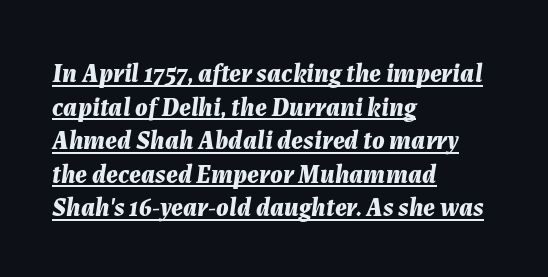
Does the lettering tilt? It does — this is italic. I'd describe the lettering as bold — thick and assertive. This rendering leaves character spacing at its baseline value. Does the leading feel generous? No, just average. The passage shown is underscored from start to finish.
